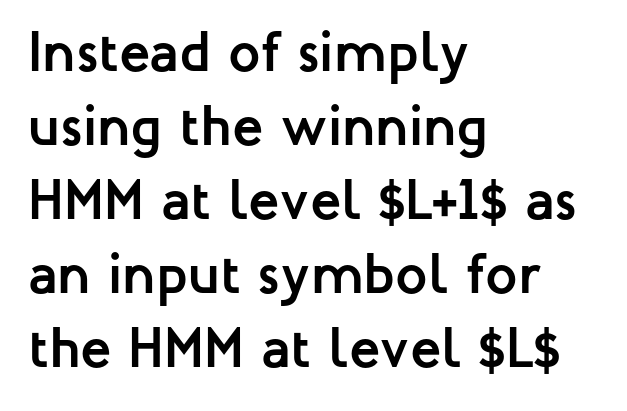
The image shows 57 px semibold sans-serif type, upright; set left-aligned, normal line spacing (1.3x), normal letter spacing, not underlined; low stroke contrast and a medium x-height.
